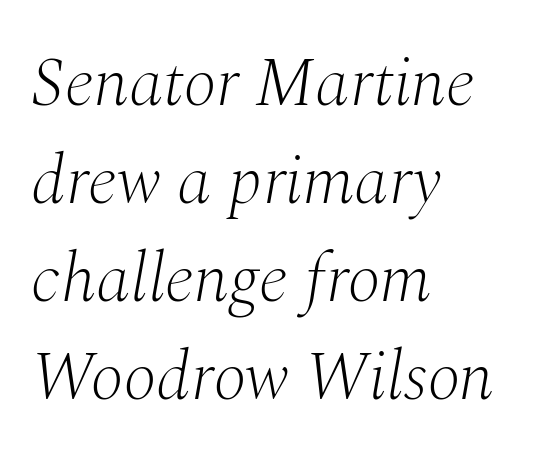
Q: Is the text bold? A: No.
Q: Is the text italic (slanted)? A: Yes, it leans right by about 10 degrees.
Q: Is the typeface a serif or a sans-serif typeface? A: Serif.
Q: Is the text underlined? A: No.
Q: How is the paragraph aligned? A: Left-aligned.
Q: Is the spacing between letters normal or unusually wide? A: Normal.
Q: Is the spacing between lines tight, normal or loose? A: Normal.
Q: Width (condensed, normal, or wide)? A: Normal.
Q: Stroke contrast? A: Medium.
Q: x-height? A: Medium.
Q: Monospaced? A: No.
